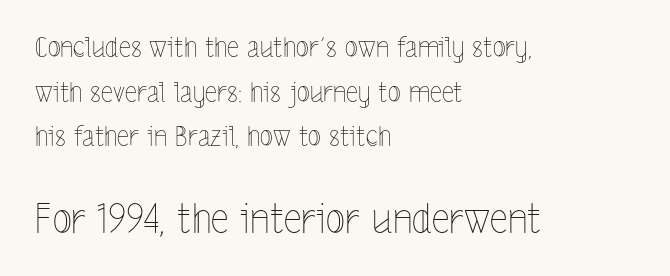
{"italic": "no", "bold": "no", "weight": "thin", "width": "condensed", "x_height": "medium", "monospaced": "no", "underline": "no", "align": "left", "line_spacing": "normal", "line_spacing_ratio": 1.65, "letter_spacing": "normal", "letter_spacing_em": 0.0, "larger_block": "second", "size_ratio": 1.48, "glyph_px": 40}
